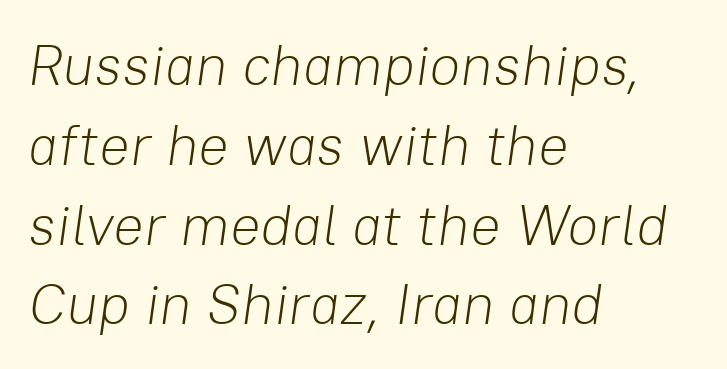
{"italic": "yes", "lean": "right", "slant_degrees": 8, "bold": "no", "weight": "light", "width": "normal", "stroke_contrast": "low", "x_height": "medium", "monospaced": "no", "underline": "no", "align": "left", "line_spacing": "normal", "line_spacing_ratio": 1.4, "letter_spacing": "normal", "letter_spacing_em": 0.0, "glyph_px": 57}
